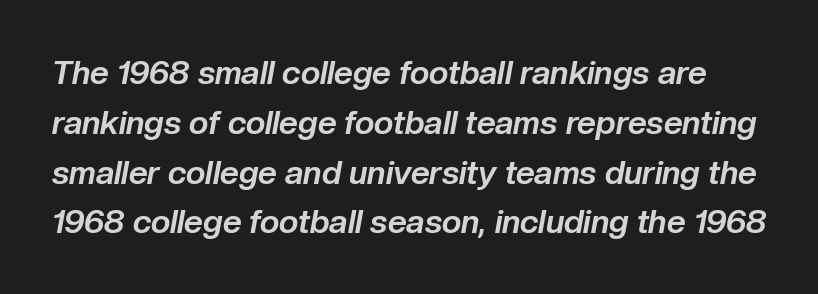
The text carries the slant typical of an italic or oblique font. You could not count columns in this text — the font is proportionally spaced. Letter spacing: default. Its strokes are broad and dark, the hallmark of bold type. One glance says typical: line gaps are just what's usual.
